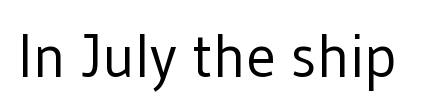
Q: Is the text bold? A: No.
Q: Is the text italic (slanted)? A: No, it is upright.
Q: Is the typeface a serif or a sans-serif typeface? A: Sans-serif.
Q: Is the text underlined? A: No.
Q: Is the spacing between letters normal or unusually wide? A: Normal.
Q: Width (condensed, normal, or wide)? A: Normal.
Q: Stroke contrast? A: Low.
Q: x-height? A: Medium.
Q: Monospaced? A: No.
